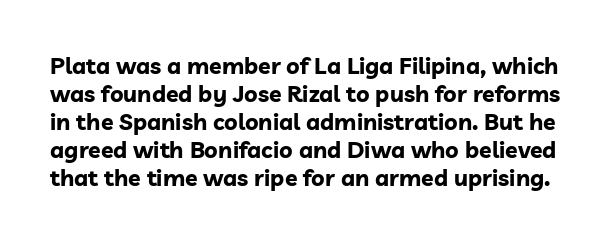
Q: Is the text bold? A: Yes.
Q: Is the text italic (slanted)? A: No, it is upright.
Q: Is the text underlined? A: No.
Q: Is the spacing between letters normal or unusually wide? A: Normal.
